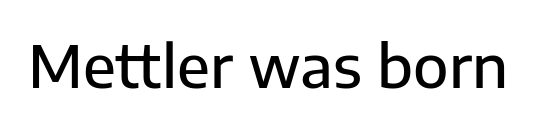
The image shows 58 px semibold sans-serif type, upright; set normal letter spacing, not underlined; low stroke contrast and a medium x-height.
